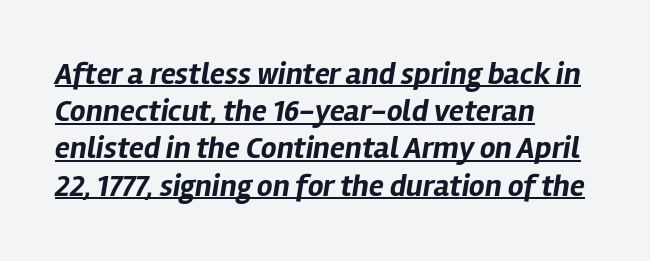
Q: Is the text bold? A: Yes.
Q: Is the text italic (slanted)? A: Yes, it leans right by about 12 degrees.
Q: Is the text underlined? A: Yes.
Q: How is the paragraph aligned? A: Left-aligned.
Q: Is the spacing between letters normal or unusually wide? A: Normal.
Q: Width (condensed, normal, or wide)? A: Normal.
Q: Stroke contrast? A: Low.
Q: x-height? A: Medium.
Q: Monospaced? A: No.
